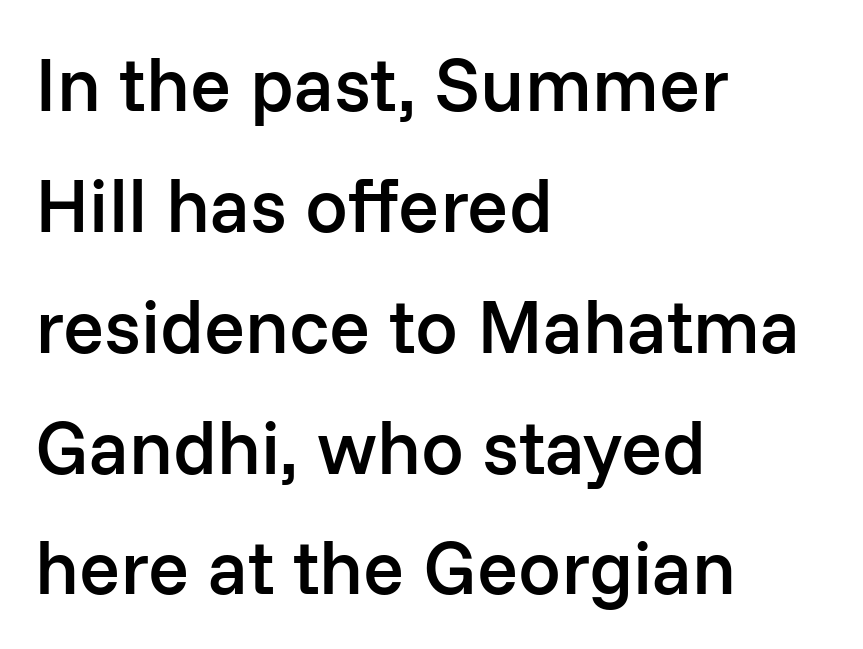
Q: Is the text bold? A: Semi-bold.
Q: Is the text italic (slanted)? A: No, it is upright.
Q: Is the typeface a serif or a sans-serif typeface? A: Sans-serif.
Q: Is the text underlined? A: No.
Q: How is the paragraph aligned? A: Left-aligned.
Q: Is the spacing between letters normal or unusually wide? A: Normal.
Q: Is the spacing between lines tight, normal or loose? A: Normal.
Q: Width (condensed, normal, or wide)? A: Normal.
Q: Stroke contrast? A: Low.
Q: x-height? A: Medium.
Q: Monospaced? A: No.
